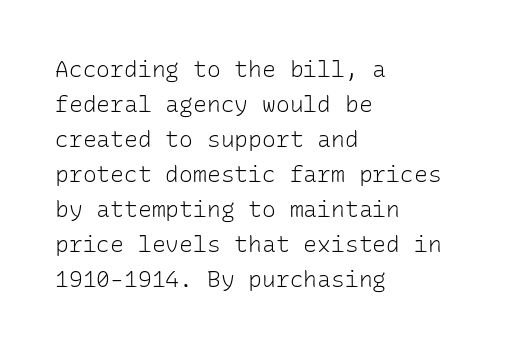
The image shows 23 px text type, upright; set left-aligned, normal line spacing (1.52x), normal letter spacing, not underlined.
